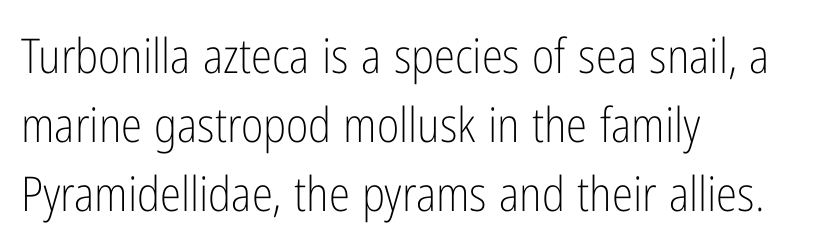
Q: Is the text bold? A: No.
Q: Is the text italic (slanted)? A: No, it is upright.
Q: Is the typeface a serif or a sans-serif typeface? A: Sans-serif.
Q: Is the text underlined? A: No.
Q: How is the paragraph aligned? A: Left-aligned.
Q: Is the spacing between letters normal or unusually wide? A: Normal.
Q: Is the spacing between lines tight, normal or loose? A: Normal.
Q: Width (condensed, normal, or wide)? A: Condensed.
Q: Stroke contrast? A: Low.
Q: x-height? A: Medium.
Q: Monospaced? A: No.
